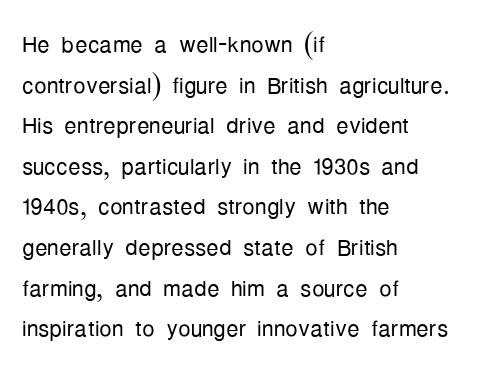
The image shows 31 px light, condensed sans-serif type, upright; set left-aligned, normal line spacing (1.31x), normal letter spacing, not underlined; low stroke contrast and a medium x-height.
